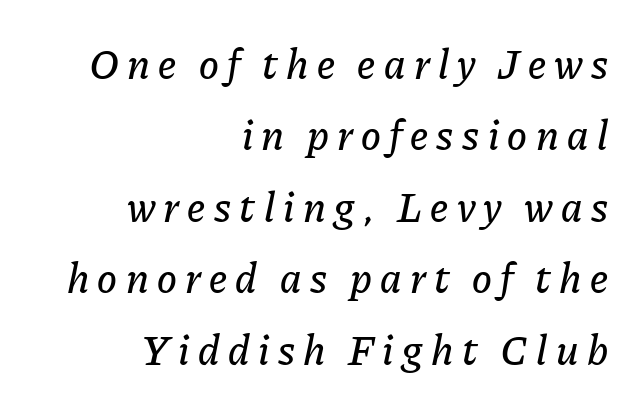
This block has exactly the height ordinary leading produces. Where is the straight margin? On the right. Would a proofreader flag this as italicized? Yes. Do the characters align in a grid? No, the font is proportional.
